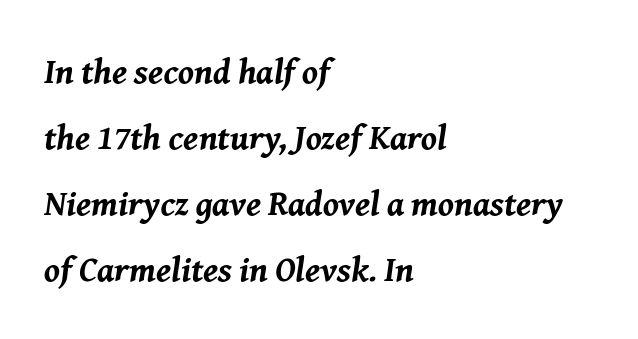
Q: Is the text bold? A: Yes.
Q: Is the text italic (slanted)? A: Yes, it leans right by about 8 degrees.
Q: Is the text underlined? A: No.
Q: How is the paragraph aligned? A: Left-aligned.
Q: Is the spacing between letters normal or unusually wide? A: Normal.
Q: Width (condensed, normal, or wide)? A: Normal.
Q: Stroke contrast? A: Medium.
Q: x-height? A: Medium.
Q: Monospaced? A: No.
